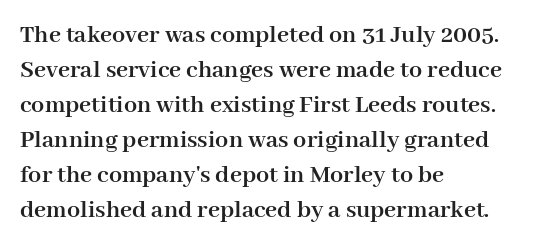
Q: Is the text bold? A: Yes.
Q: Is the text italic (slanted)? A: No, it is upright.
Q: Is the text underlined? A: No.
Q: How is the paragraph aligned? A: Left-aligned.
Q: Is the spacing between letters normal or unusually wide? A: Normal.
Q: Is the spacing between lines tight, normal or loose? A: Normal.
